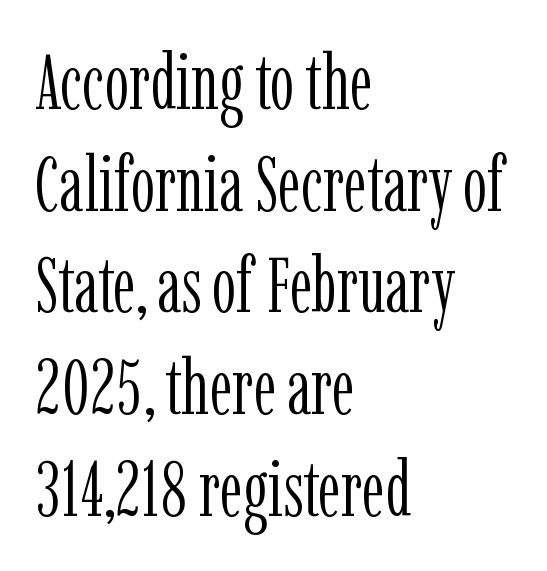
Glyph-to-glyph distance matches everyday printed text. A quiet, ordinary-to-light weight characterises the typeface. Vertical strokes here are truly vertical. Little horizontal feet cap the strokes, marking this as serif type.
